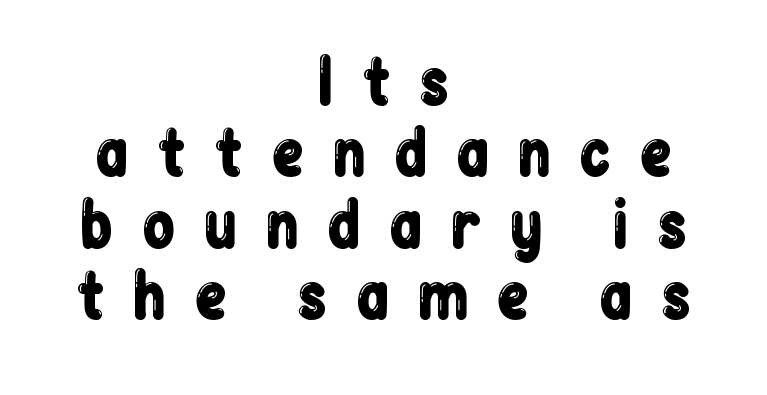
The string is rendered with underlining switched off. Think of a printed novel: that variable character pitch is what you see here. Rendered with straight, roman letterforms. Centered paragraph, ragged on both sides. What kind of face is this? One without serifs — a sans. The type is letterspaced generously, with wide tracking.
